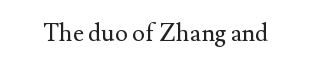
Q: Is the text bold? A: No.
Q: Is the text italic (slanted)? A: No, it is upright.
Q: Is the text underlined? A: No.
Q: Is the spacing between letters normal or unusually wide? A: Normal.
